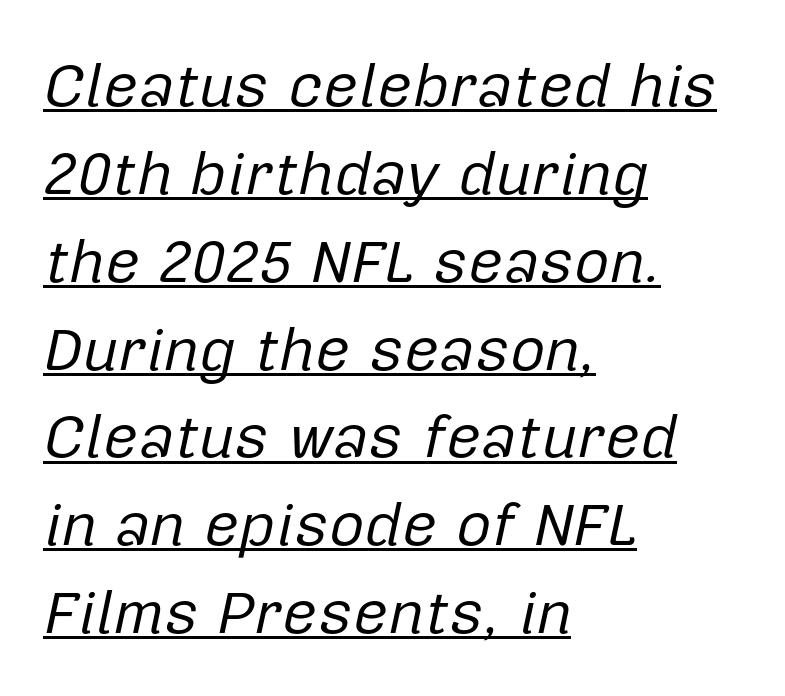
The image shows 61 px regular-weight type, italic (leaning right); set left-aligned, normal line spacing (1.44x), normal letter spacing, underlined; low stroke contrast and a medium x-height.
